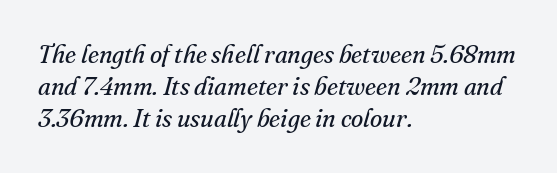
The image shows 25 px text type, italic (leaning right); set left-aligned, normal line spacing (1.29x), normal letter spacing, not underlined.
